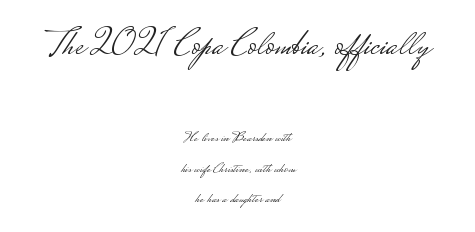
The passage shown is typed in a proportional face where columns would drift. On a weight scale, this lands at 450 or below. Whoever set this made the first block the dominant, larger element. The passage is arranged like a title page — every line centered. Quick note: underline off. Observe the ordinary spacing: letters are neighbours, not strangers.
